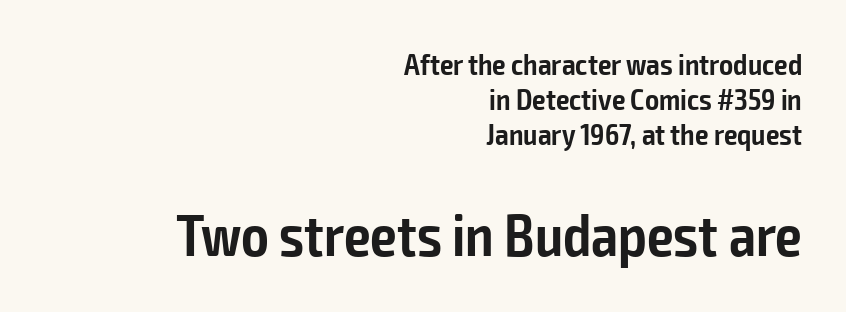
Q: Is the text bold? A: Semi-bold.
Q: Is the text italic (slanted)? A: No, it is upright.
Q: Is the typeface a serif or a sans-serif typeface? A: Sans-serif.
Q: Is the text underlined? A: No.
Q: How is the paragraph aligned? A: Right-aligned.
Q: Is the spacing between letters normal or unusually wide? A: Normal.
Q: Which block of text is set in a larger size, the first (top) or the second (bottom)? A: The second (bottom) one.
Q: Width (condensed, normal, or wide)? A: Condensed.
Q: Stroke contrast? A: Low.
Q: x-height? A: Medium.
Q: Monospaced? A: No.
